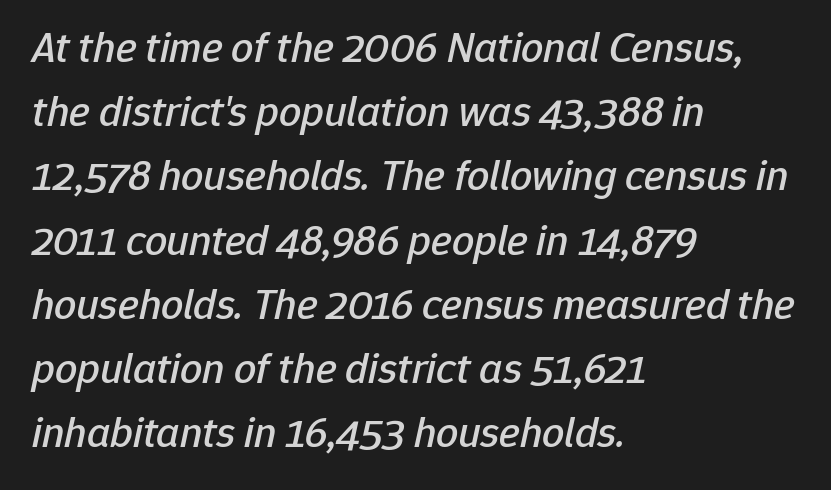
The image shows 44 px text type, italic (leaning right); set left-aligned, normal line spacing (1.46x), normal letter spacing, not underlined; low stroke contrast and a medium x-height.
